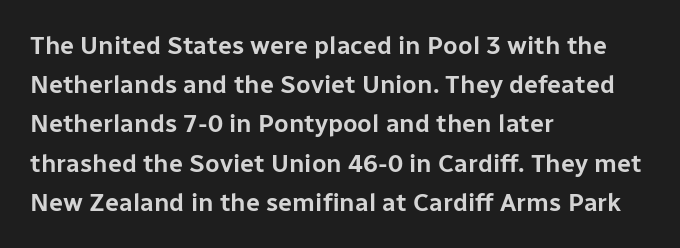
The image shows 25 px text type, upright; set left-aligned, normal line spacing (1.57x), normal letter spacing, not underlined.
